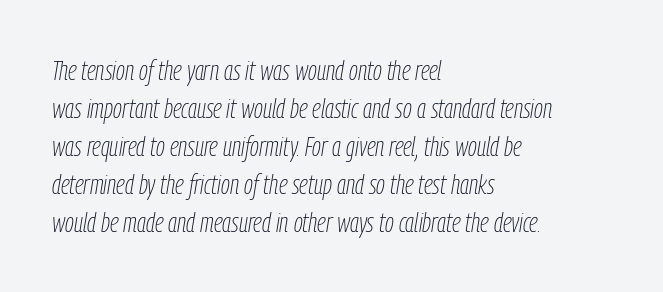
Q: Is the text bold? A: No.
Q: Is the text italic (slanted)? A: Yes, it leans right by about 9 degrees.
Q: Is the text underlined? A: No.
Q: How is the paragraph aligned? A: Left-aligned.
Q: Is the spacing between letters normal or unusually wide? A: Normal.
Q: Is the spacing between lines tight, normal or loose? A: Normal.
Q: Width (condensed, normal, or wide)? A: Condensed.
Q: Stroke contrast? A: Low.
Q: x-height? A: Medium.
Q: Monospaced? A: No.
